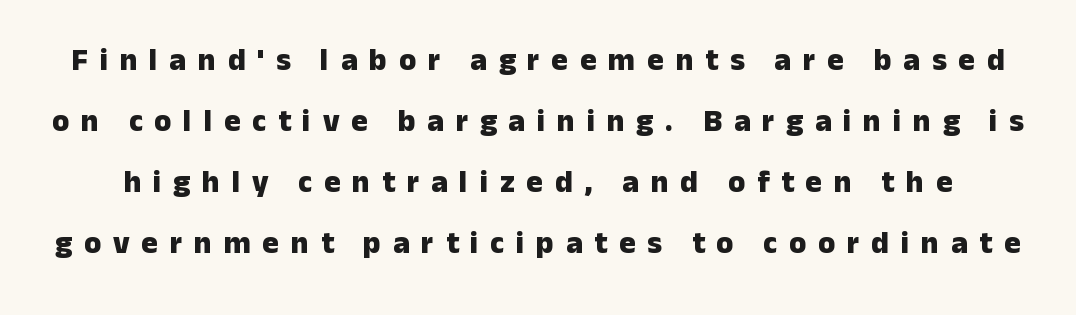
{"serif": "no", "italic": "no", "bold": "yes", "weight": "heavy", "width": "normal", "stroke_contrast": "low", "x_height": "medium", "monospaced": "no", "underline": "no", "line_spacing": "loose", "line_spacing_ratio": 1.97, "letter_spacing": "wide", "letter_spacing_em": 0.38, "glyph_px": 31}
